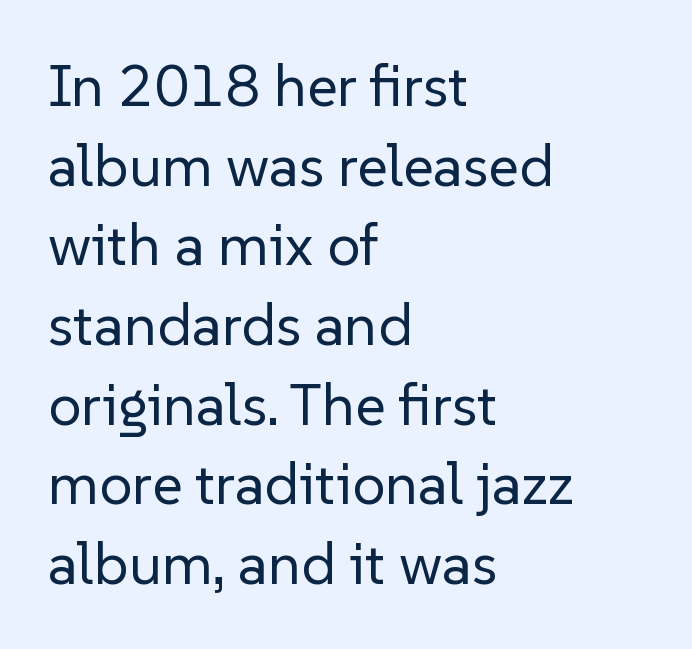
{"serif": "no", "italic": "no", "bold": "no", "weight": "regular", "width": "normal", "stroke_contrast": "low", "x_height": "medium", "monospaced": "no", "underline": "no", "align": "left", "line_spacing": "normal", "line_spacing_ratio": 1.35, "letter_spacing": "normal", "letter_spacing_em": 0.0, "glyph_px": 59}
